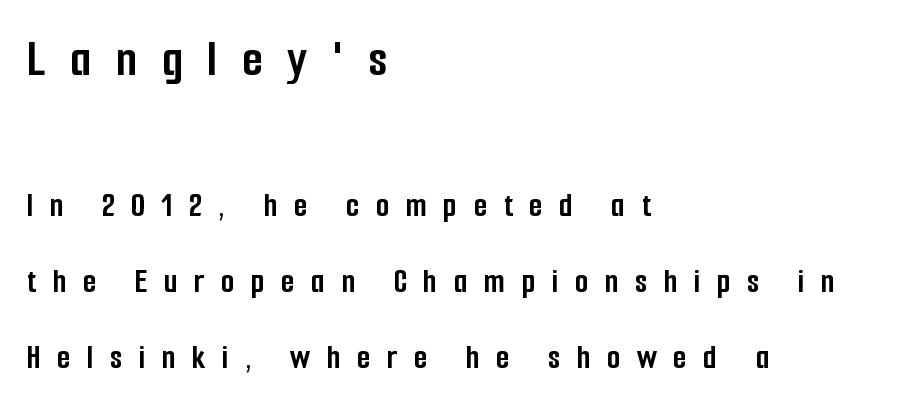
These lines were composed using upright roman letters. Does the copy run flush right? No — it runs flush left. Set as a true bold cut, around the 700 mark. This rendering employs a face without finishing strokes, i.e., a sans-serif. A great deal of white space separates one row of letters from the next.
